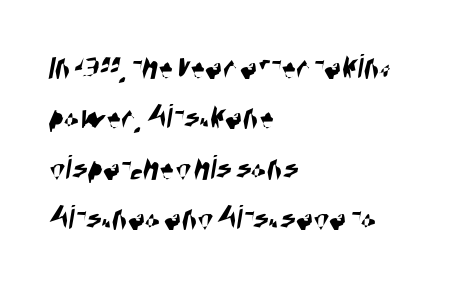
{"serif": "no", "width": "condensed", "stroke_contrast": "high", "x_height": "large", "monospaced": "no", "underline": "no", "align": "left", "line_spacing": "normal", "line_spacing_ratio": 1.4, "letter_spacing": "normal", "letter_spacing_em": 0.0, "glyph_px": 36}
